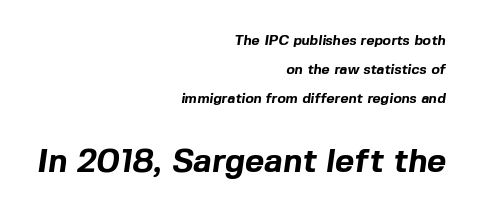
Q: Is the text bold? A: Yes.
Q: Is the typeface a serif or a sans-serif typeface? A: Sans-serif.
Q: Is the text underlined? A: No.
Q: How is the paragraph aligned? A: Right-aligned.
Q: Is the spacing between letters normal or unusually wide? A: Normal.
Q: Is the spacing between lines tight, normal or loose? A: Loose.
Q: Which block of text is set in a larger size, the first (top) or the second (bottom)? A: The second (bottom) one.
Q: Width (condensed, normal, or wide)? A: Normal.
Q: x-height? A: Medium.
Q: Monospaced? A: No.
